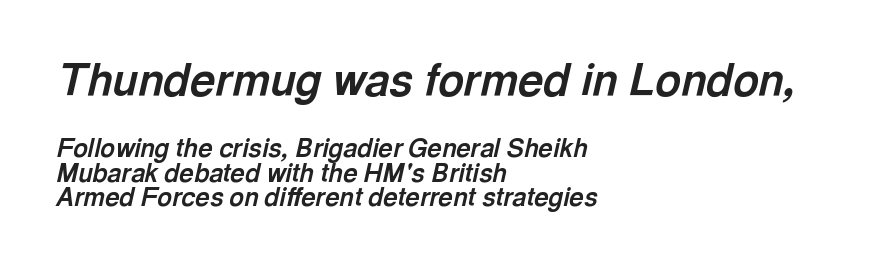
The image shows 44 px bold type, italic (leaning right); set left-aligned, tight line spacing (0.99x), normal letter spacing, not underlined; the first (top) block is 1.76x larger; a medium x-height.
